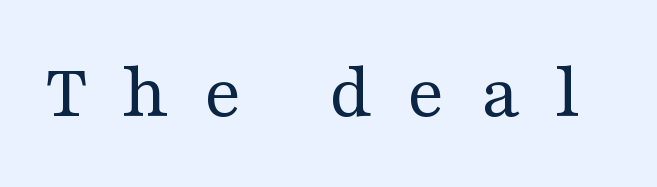
A typesetter would call this proportional, since set widths differ per character. Serif or sans? Serif — the stroke terminals have little feet. The string is rendered with underlining switched off. Do the letters lean? They stand straight. The font sits on the lighter half of the weight spectrum, regular included.
